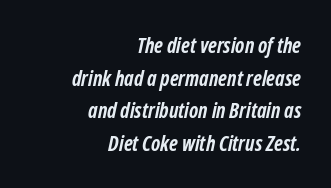
The leading is moderate, giving the passage an even texture. Tall strokes in this sample are angled rather than plumb. Default kerning and tracking; the words read as compact shapes. This rendering features lettering with no underline. The setting favours the right margin, as signatures and pull-quotes sometimes do.
